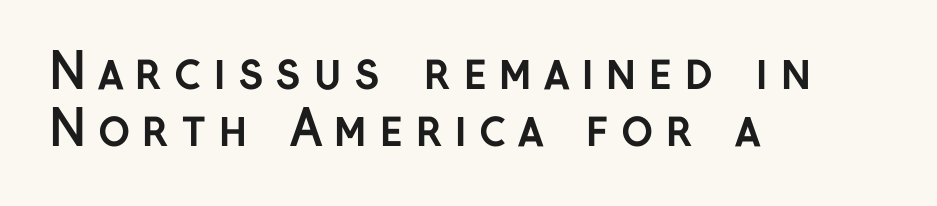
{"serif": "no", "italic": "no", "bold": "yes", "weight": "semibold", "width": "normal", "stroke_contrast": "low", "x_height": "medium", "monospaced": "no", "underline": "no", "align": "left", "line_spacing_ratio": 1.17, "letter_spacing": "wide", "letter_spacing_em": 0.23, "glyph_px": 49}
